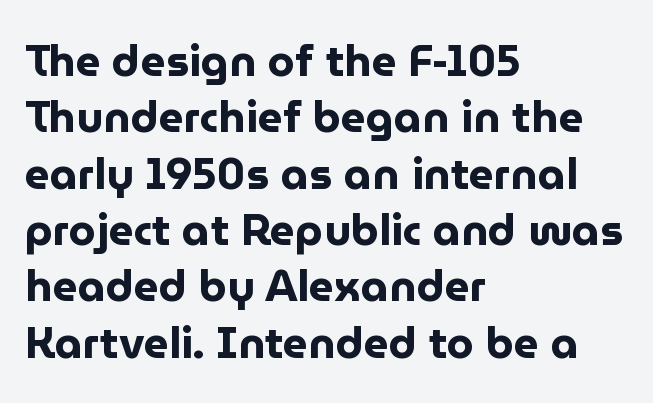
The image shows 44 px bold sans-serif type, upright; set left-aligned, normal line spacing (1.28x), normal letter spacing, not underlined; low stroke contrast and a medium x-height.
